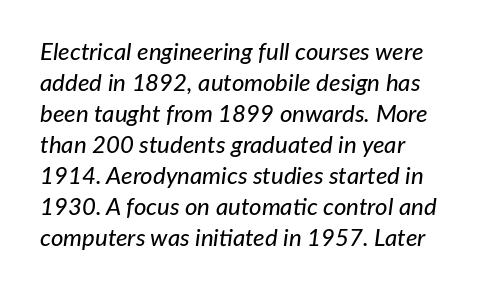
The image shows 24 px text type, italic (leaning right); set left-aligned, normal line spacing (1.29x), normal letter spacing, not underlined.
